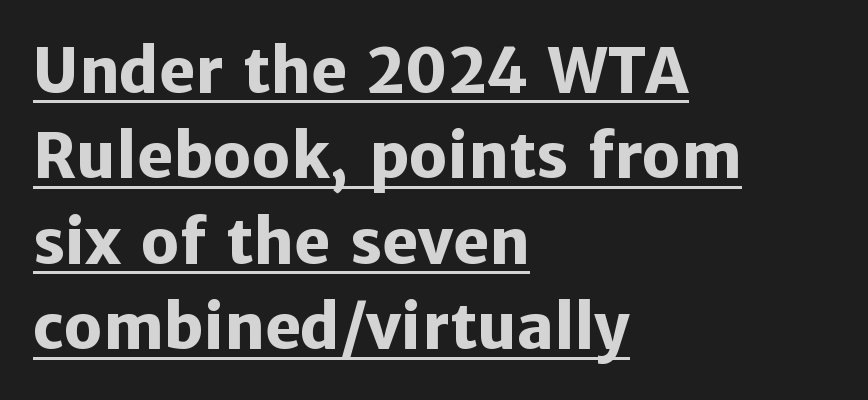
Q: Is the text bold? A: Yes.
Q: Is the text italic (slanted)? A: No, it is upright.
Q: Is the typeface a serif or a sans-serif typeface? A: Sans-serif.
Q: Is the text underlined? A: Yes.
Q: How is the paragraph aligned? A: Left-aligned.
Q: Is the spacing between letters normal or unusually wide? A: Normal.
Q: Is the spacing between lines tight, normal or loose? A: Normal.
Q: Width (condensed, normal, or wide)? A: Normal.
Q: Stroke contrast? A: Low.
Q: x-height? A: Medium.
Q: Monospaced? A: No.
